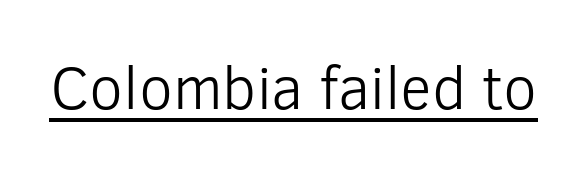
The image shows 61 px light sans-serif type, upright; set normal letter spacing, underlined; low stroke contrast and a medium x-height.
